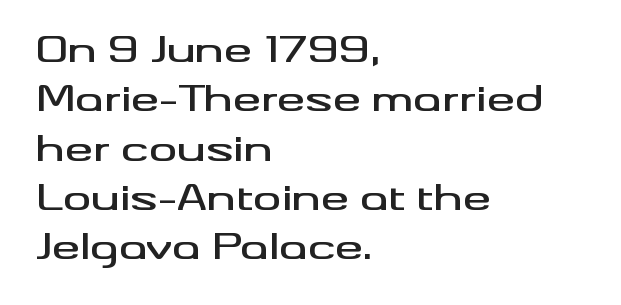
Q: Is the text italic (slanted)? A: No, it is upright.
Q: Is the typeface a serif or a sans-serif typeface? A: Sans-serif.
Q: Is the text underlined? A: No.
Q: How is the paragraph aligned? A: Left-aligned.
Q: Is the spacing between letters normal or unusually wide? A: Normal.
Q: Is the spacing between lines tight, normal or loose? A: Normal.
Q: Width (condensed, normal, or wide)? A: Wide.
Q: Stroke contrast? A: Medium.
Q: x-height? A: Small.
Q: Monospaced? A: No.
